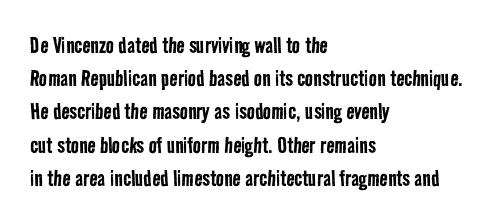
The image shows 27 px text type; set left-aligned, line spacing 1.23x, normal letter spacing, not underlined.
